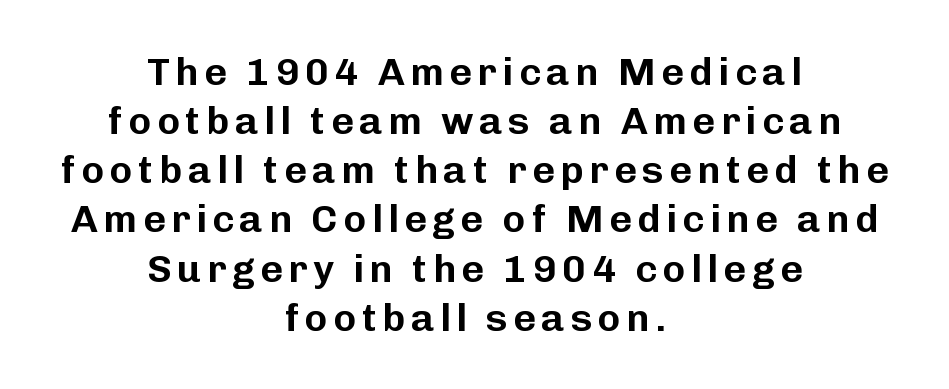
The image shows 39 px sans-serif type, upright; set centered, normal line spacing (1.26x), not underlined; low stroke contrast and a medium x-height.
